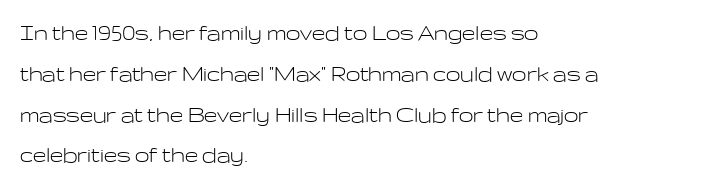
Q: Is the text bold? A: No.
Q: Is the text italic (slanted)? A: No, it is upright.
Q: Is the text underlined? A: No.
Q: How is the paragraph aligned? A: Left-aligned.
Q: Is the spacing between letters normal or unusually wide? A: Normal.
Q: Is the spacing between lines tight, normal or loose? A: Normal.
